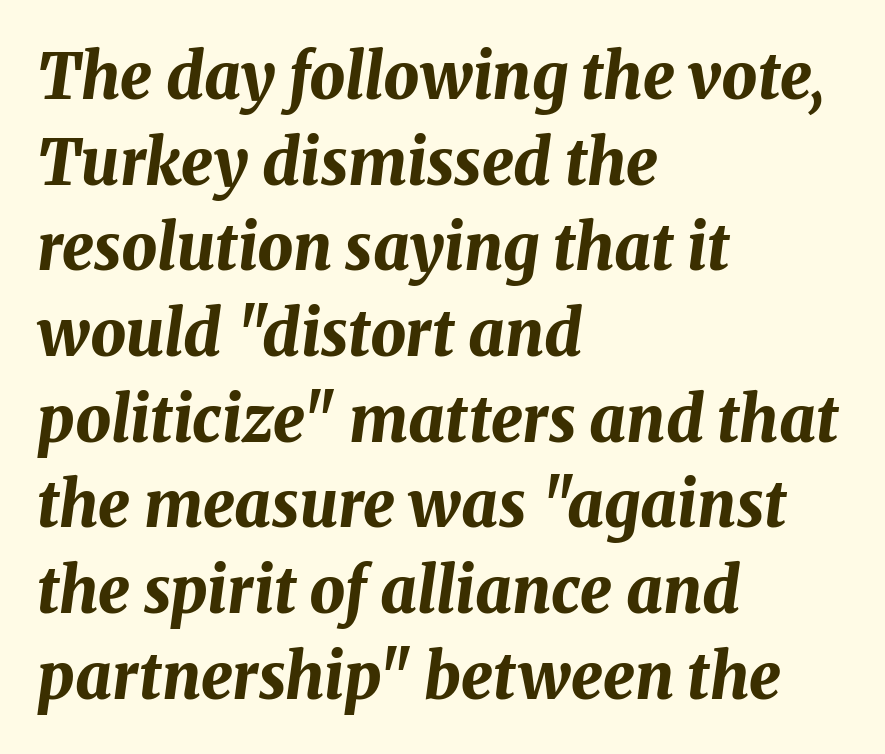
Q: Is the text bold? A: Yes.
Q: Is the text italic (slanted)? A: Yes, it leans right by about 8 degrees.
Q: Is the text underlined? A: No.
Q: How is the paragraph aligned? A: Left-aligned.
Q: Is the spacing between letters normal or unusually wide? A: Normal.
Q: Is the spacing between lines tight, normal or loose? A: Normal.
Q: Width (condensed, normal, or wide)? A: Normal.
Q: Stroke contrast? A: Medium.
Q: x-height? A: Medium.
Q: Monospaced? A: No.
